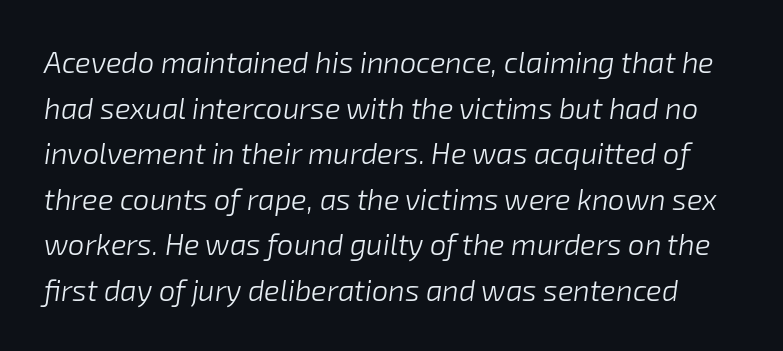
The image shows 29 px light type, italic (leaning right); set normal line spacing (1.57x), normal letter spacing, not underlined; low stroke contrast and a medium x-height.
